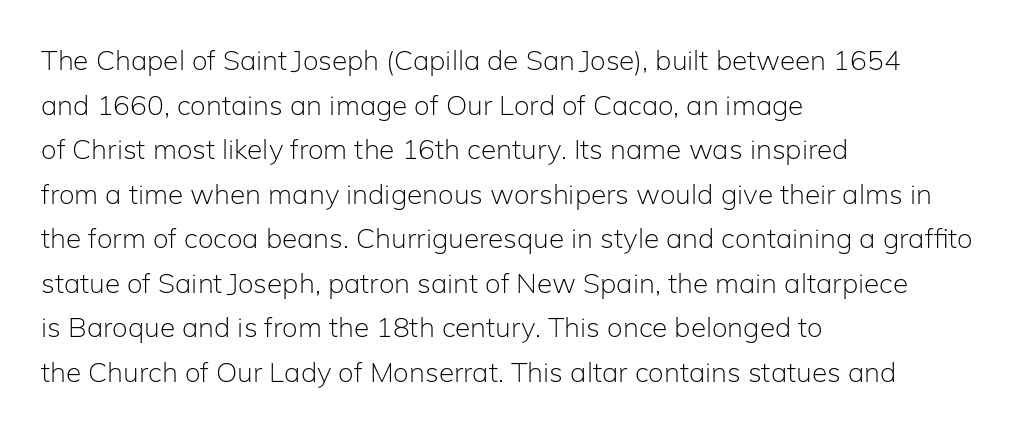
Q: Is the text bold? A: No.
Q: Is the text italic (slanted)? A: No, it is upright.
Q: Is the typeface a serif or a sans-serif typeface? A: Sans-serif.
Q: Is the text underlined? A: No.
Q: How is the paragraph aligned? A: Left-aligned.
Q: Is the spacing between letters normal or unusually wide? A: Normal.
Q: Is the spacing between lines tight, normal or loose? A: Normal.
Q: Width (condensed, normal, or wide)? A: Normal.
Q: Stroke contrast? A: Low.
Q: x-height? A: Medium.
Q: Monospaced? A: No.
